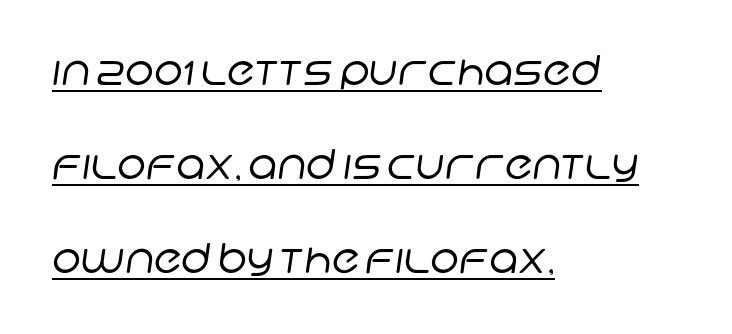
The lines in this sample share a left origin and differ only in where they stop. Varying glyph widths throughout — classic text-font behaviour. The letters sit at their default tracking, neither squeezed nor spread. A great deal of white space separates one row of letters from the next. Bold? No — there's no thickening of the strokes.
